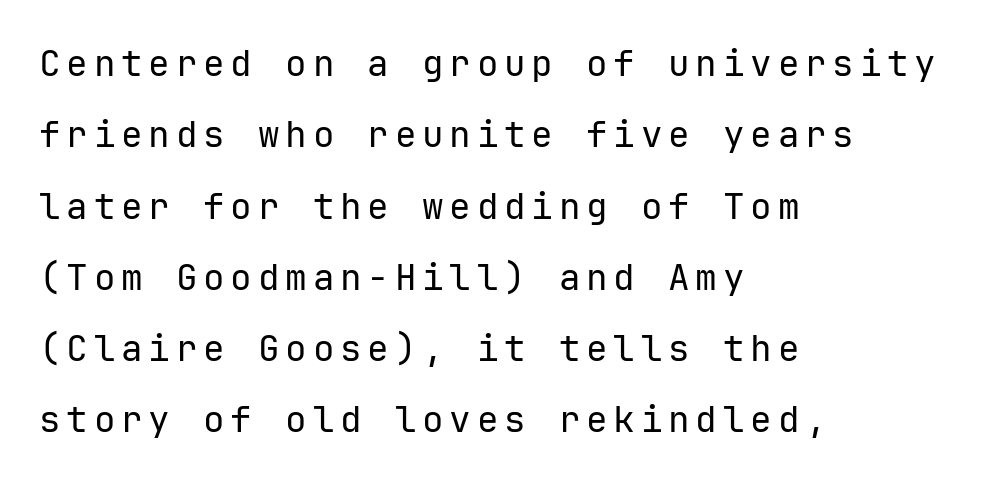
{"serif": "no", "italic": "no", "bold": "no", "weight": "regular", "width": "normal", "stroke_contrast": "low", "x_height": "medium", "monospaced": "yes", "underline": "no", "align": "left", "line_spacing": "loose", "line_spacing_ratio": 1.98, "glyph_px": 36}
